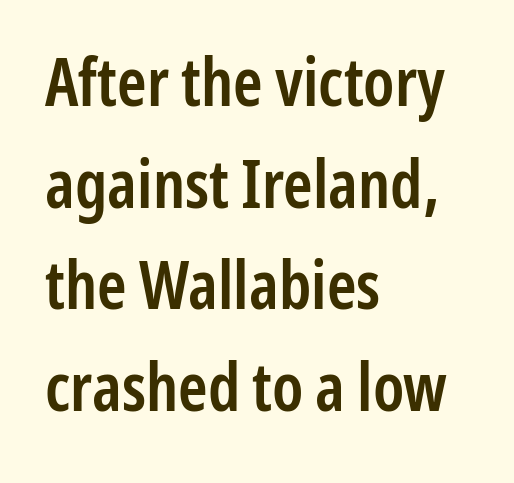
The image shows 66 px semibold, condensed sans-serif type, upright; set left-aligned, normal line spacing (1.54x), normal letter spacing, not underlined; low stroke contrast and a medium x-height.
